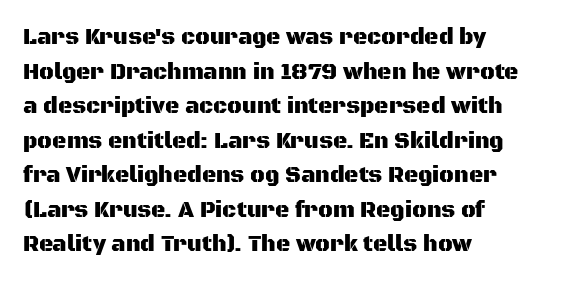
{"italic": "no", "underline": "no", "align": "left", "line_spacing": "normal", "line_spacing_ratio": 1.57, "letter_spacing": "normal", "letter_spacing_em": 0.0, "glyph_px": 22}
